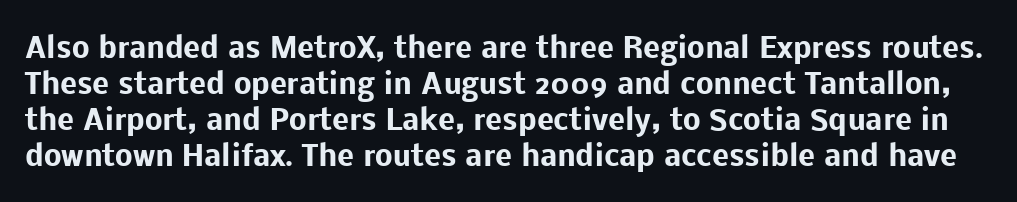
Q: Is the text bold? A: Yes.
Q: Is the text italic (slanted)? A: No, it is upright.
Q: Is the typeface a serif or a sans-serif typeface? A: Sans-serif.
Q: Is the text underlined? A: No.
Q: Is the spacing between letters normal or unusually wide? A: Normal.
Q: Is the spacing between lines tight, normal or loose? A: Normal.
Q: Width (condensed, normal, or wide)? A: Normal.
Q: Stroke contrast? A: Low.
Q: x-height? A: Medium.
Q: Monospaced? A: No.
